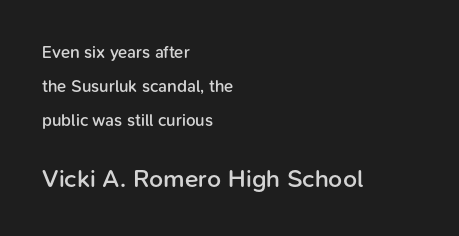
Ordinary non-slanted type is in use. Caption: multi-line text, flush left, ragged right. Which of the two is more prominent by size? The second, at the bottom. Airy leading.
